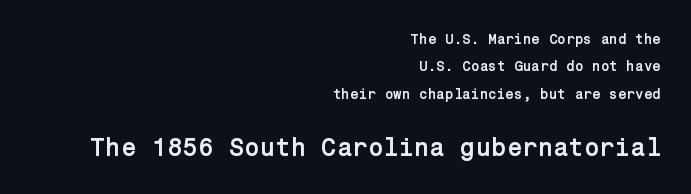
{"italic": "no", "bold": "yes", "underline": "no", "align": "right", "line_spacing": "loose", "line_spacing_ratio": 1.96, "letter_spacing": "normal", "letter_spacing_em": 0.0, "larger_block": "second", "size_ratio": 1.79, "glyph_px": 25}
